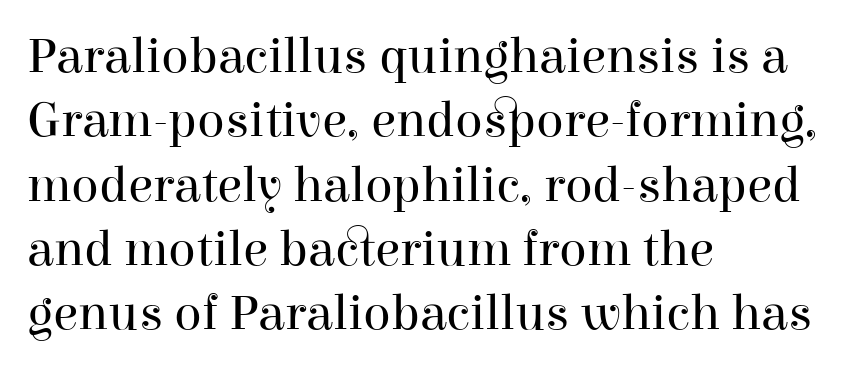
The image shows 51 px regular-weight serif type, upright; set left-aligned, normal line spacing (1.26x), normal letter spacing, not underlined; high stroke contrast and a medium x-height.
